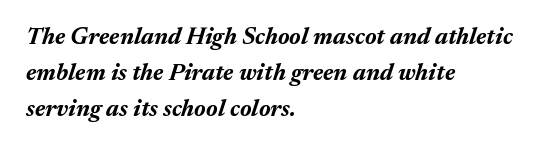
{"italic": "yes", "lean": "right", "slant_degrees": 17, "bold": "yes", "underline": "no", "align": "left", "line_spacing": "normal", "line_spacing_ratio": 1.49, "letter_spacing": "normal", "letter_spacing_em": 0.0, "glyph_px": 24}
